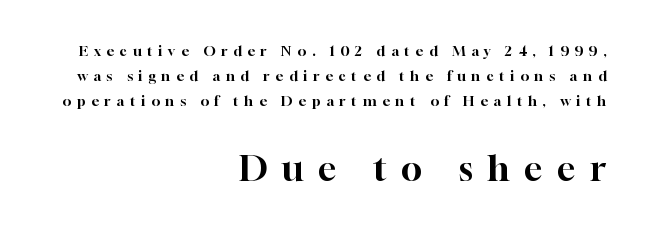
Q: Is the text italic (slanted)? A: No, it is upright.
Q: Is the typeface a serif or a sans-serif typeface? A: Serif.
Q: Is the text underlined? A: No.
Q: How is the paragraph aligned? A: Right-aligned.
Q: Is the spacing between letters normal or unusually wide? A: Unusually wide.
Q: Which block of text is set in a larger size, the first (top) or the second (bottom)? A: The second (bottom) one.
Q: Width (condensed, normal, or wide)? A: Normal.
Q: Stroke contrast? A: High.
Q: x-height? A: Medium.
Q: Monospaced? A: No.
